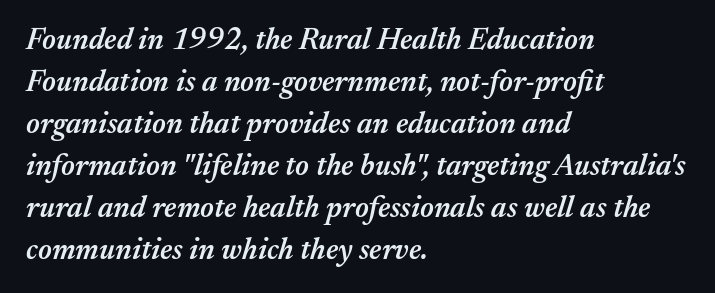
Q: Is the text bold? A: Semi-bold.
Q: Is the text italic (slanted)? A: Yes, it leans right by about 17 degrees.
Q: Is the text underlined? A: No.
Q: How is the paragraph aligned? A: Left-aligned.
Q: Is the spacing between letters normal or unusually wide? A: Normal.
Q: Is the spacing between lines tight, normal or loose? A: Normal.
Q: Width (condensed, normal, or wide)? A: Normal.
Q: Stroke contrast? A: Medium.
Q: x-height? A: Medium.
Q: Monospaced? A: No.
